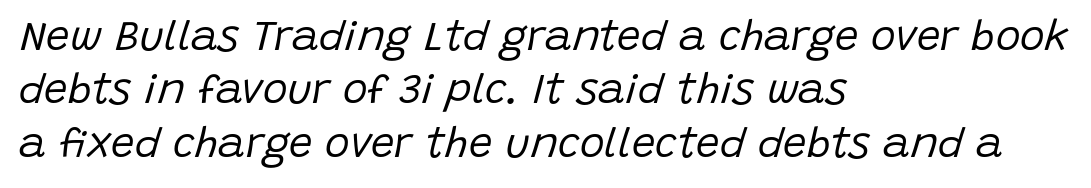
The baseline area is clear. Notice how descenders clear the ascenders below comfortably — that's standard leading. The strokes carry an ordinary text weight at most. Letter spacing: default.
